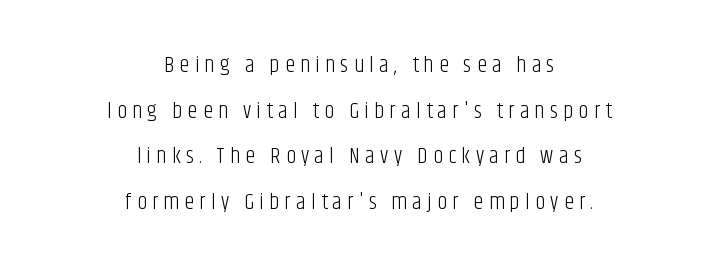
{"italic": "no", "bold": "no", "underline": "no", "align": "center", "line_spacing": "loose", "line_spacing_ratio": 2.07, "letter_spacing": "wide", "letter_spacing_em": 0.25, "glyph_px": 22}
